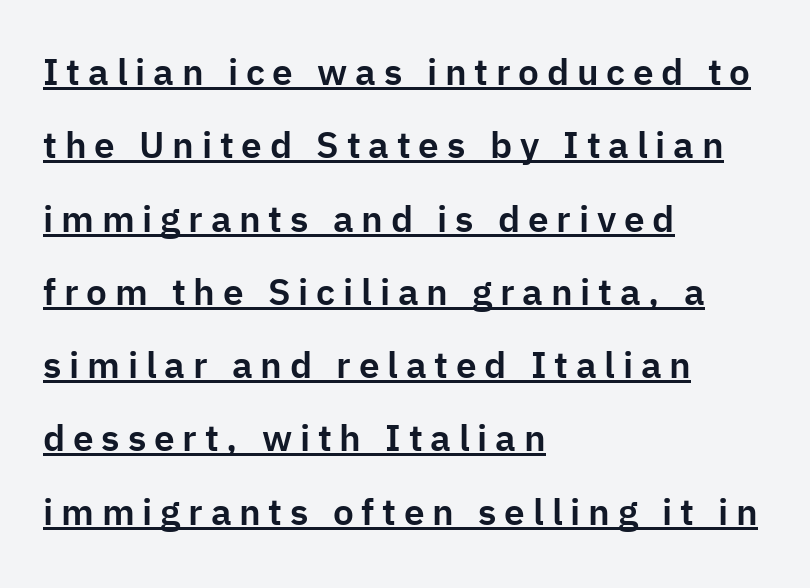
The image shows 37 px sans-serif type, upright; set left-aligned, loose line spacing (1.98x), unusually wide letter spacing (+0.21 em), underlined; low stroke contrast and a medium x-height.
